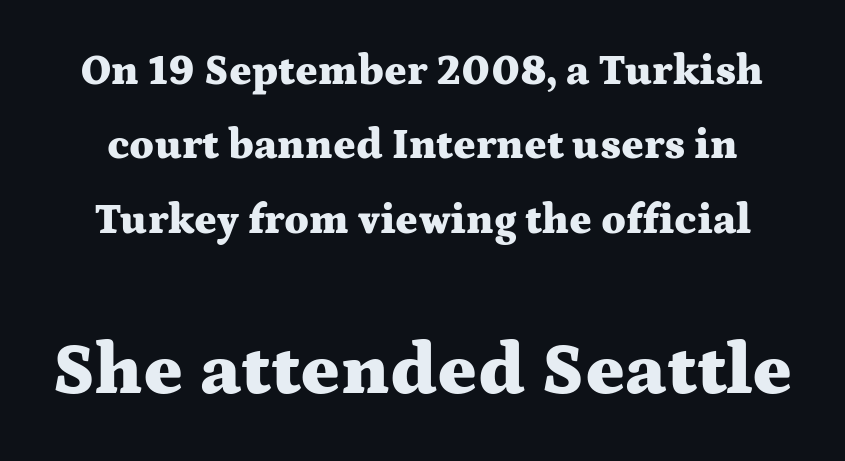
Letter spacing: default. Scale increases going downward across the two blocks. Little horizontal feet cap the strokes, marking this as serif type. The space beneath each line is pristine and unruled. Spacing verdict: proportional, widths tailored to each character.
